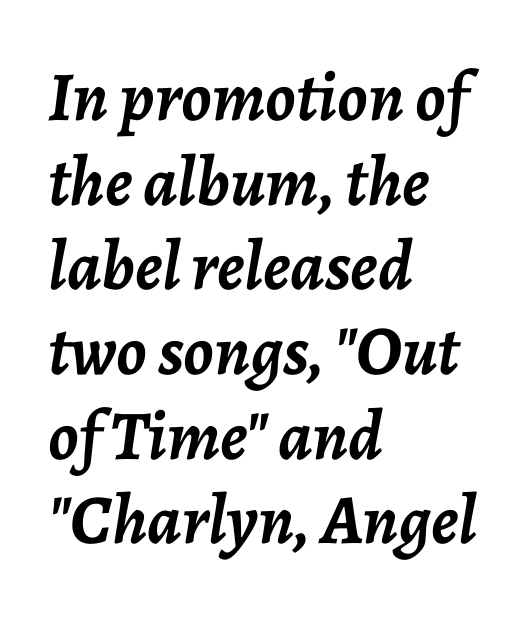
The image shows 70 px semibold type, italic (leaning right); set left-aligned, line spacing 1.21x, normal letter spacing, not underlined; low stroke contrast and a medium x-height.
